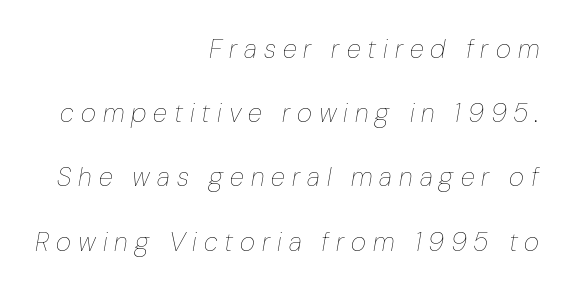
The image shows 26 px text type, italic (leaning right); set right-aligned, loose line spacing (2.47x), unusually wide letter spacing (+0.27 em), not underlined.
